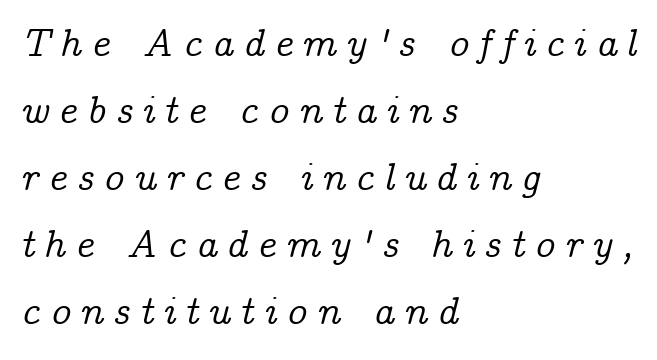
Q: Is the text italic (slanted)? A: Yes, it leans right by about 14 degrees.
Q: Is the typeface a serif or a sans-serif typeface? A: Serif.
Q: Is the text underlined? A: No.
Q: How is the paragraph aligned? A: Left-aligned.
Q: Is the spacing between letters normal or unusually wide? A: Unusually wide.
Q: Width (condensed, normal, or wide)? A: Normal.
Q: Stroke contrast? A: Low.
Q: x-height? A: Medium.
Q: Monospaced? A: No.
